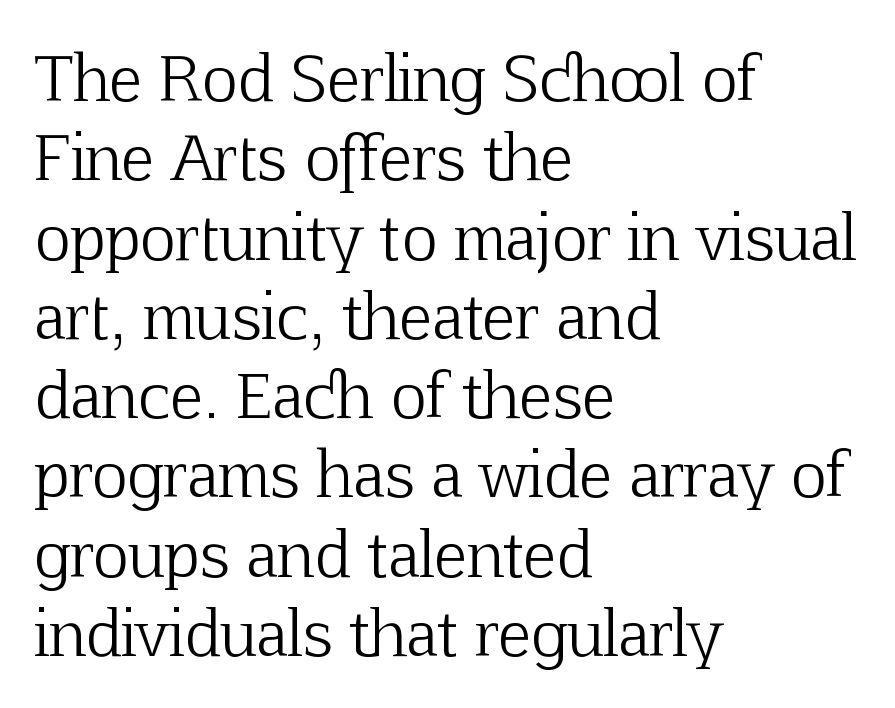
The image shows 61 px light serif type, upright; set left-aligned, normal line spacing (1.3x), normal letter spacing, not underlined; low stroke contrast and a medium x-height.
